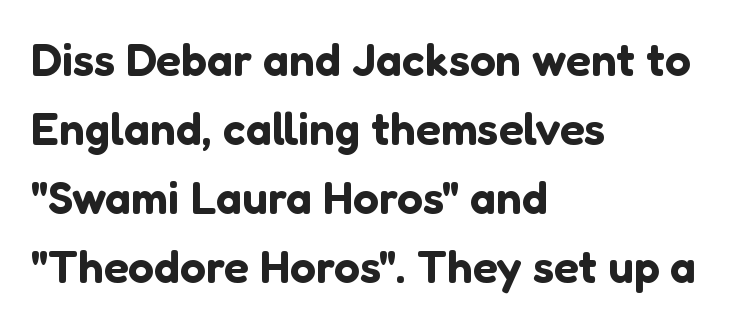
{"serif": "no", "italic": "no", "width": "normal", "stroke_contrast": "low", "x_height": "medium", "monospaced": "no", "underline": "no", "align": "left", "line_spacing": "normal", "line_spacing_ratio": 1.5, "letter_spacing": "normal", "letter_spacing_em": 0.0, "glyph_px": 46}
